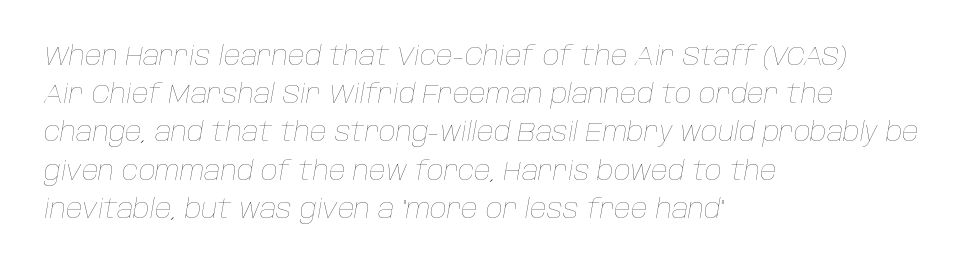
Q: Is the text bold? A: No.
Q: Is the text italic (slanted)? A: Yes, it leans right by about 10 degrees.
Q: Is the text underlined? A: No.
Q: How is the paragraph aligned? A: Left-aligned.
Q: Is the spacing between letters normal or unusually wide? A: Normal.
Q: Is the spacing between lines tight, normal or loose? A: Normal.
